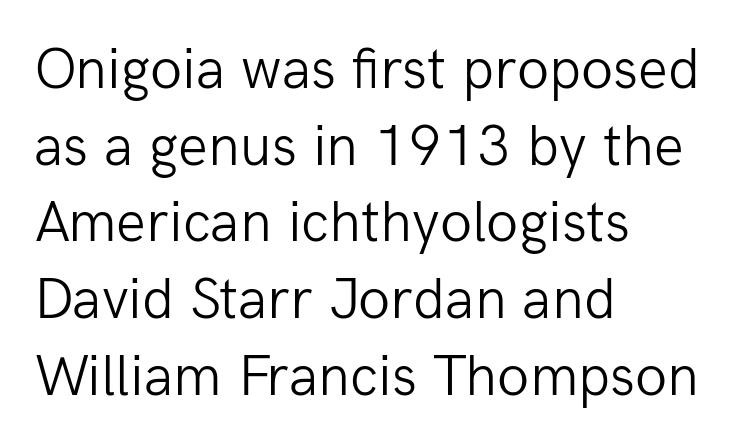
Q: Is the text bold? A: No.
Q: Is the text italic (slanted)? A: No, it is upright.
Q: Is the typeface a serif or a sans-serif typeface? A: Sans-serif.
Q: Is the text underlined? A: No.
Q: How is the paragraph aligned? A: Left-aligned.
Q: Is the spacing between letters normal or unusually wide? A: Normal.
Q: Is the spacing between lines tight, normal or loose? A: Normal.
Q: Width (condensed, normal, or wide)? A: Normal.
Q: Stroke contrast? A: Low.
Q: x-height? A: Medium.
Q: Monospaced? A: No.
